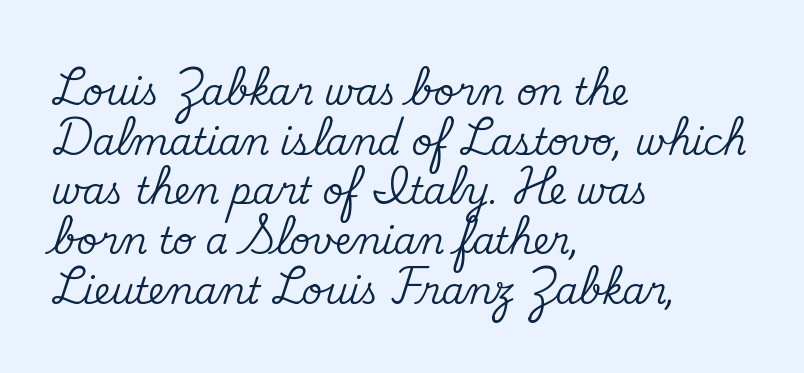
Note the varied advance widths — an 'i' is clearly narrower than an 'm'. Bare-footed words on every line. Look at the tracking — it's just the regular setting, nothing added. Typeset ragged right — the left edge is the straight one.
